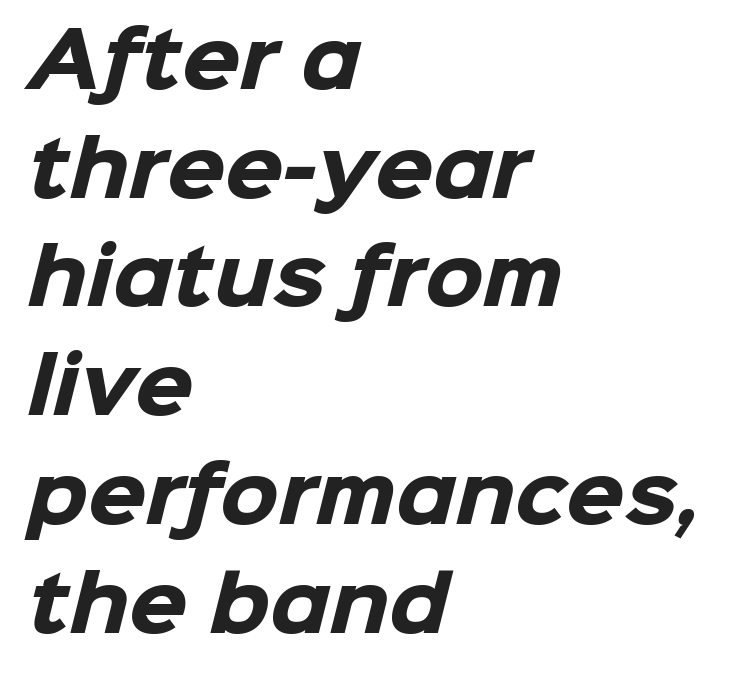
The image shows 75 px heavy sans-serif type; set left-aligned, normal line spacing (1.45x), normal letter spacing, not underlined; low stroke contrast and a medium x-height.
